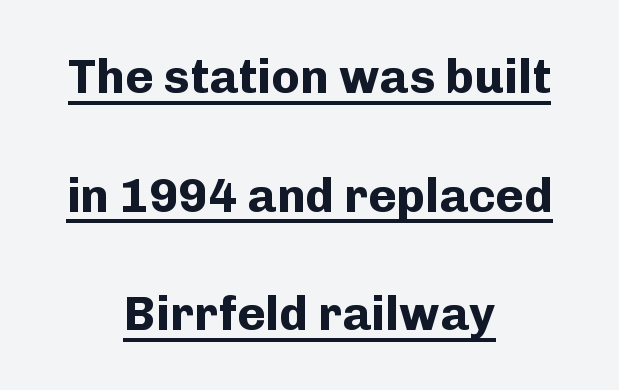
The image shows 48 px bold sans-serif type, upright; set centered, loose line spacing (2.47x), normal letter spacing, underlined; low stroke contrast and a medium x-height.
